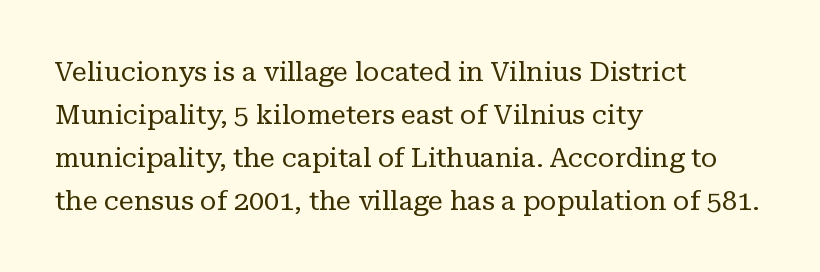
Q: Is the text bold? A: No.
Q: Is the text italic (slanted)? A: No, it is upright.
Q: Is the text underlined? A: No.
Q: How is the paragraph aligned? A: Left-aligned.
Q: Is the spacing between letters normal or unusually wide? A: Normal.
Q: Is the spacing between lines tight, normal or loose? A: Normal.
